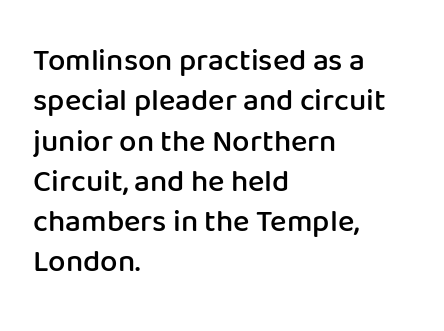
The image shows 31 px semibold sans-serif type, upright; set left-aligned, normal line spacing (1.3x), normal letter spacing, not underlined; low stroke contrast and a medium x-height.
